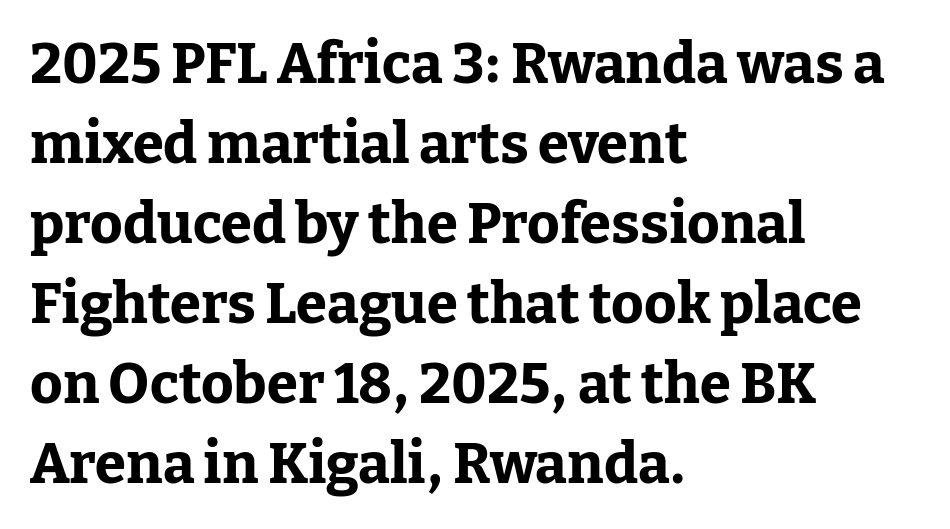
Each letter's strokes conclude with small projecting serifs. Words appear dense and cohesive because spacing is normal. This rendering features lettering with no underline. Where is the straight margin? On the left. Rows of type keep a routine distance in the vertical direction. Character widths vary here, with narrow letters taking less room than wide ones.
